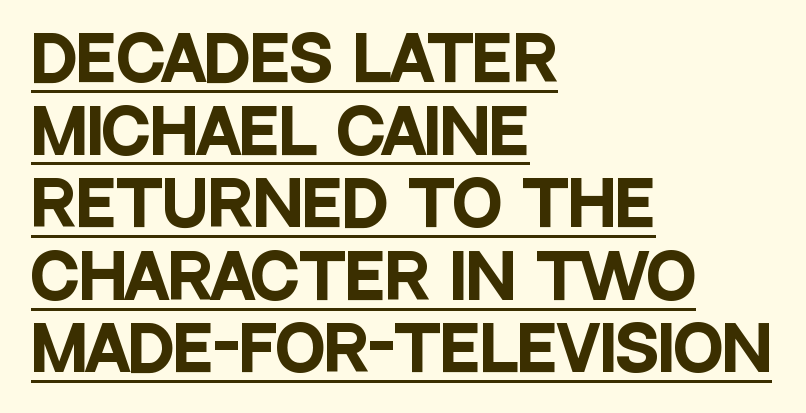
{"serif": "no", "italic": "no", "bold": "yes", "weight": "heavy", "width": "condensed", "stroke_contrast": "low", "x_height": "large", "monospaced": "no", "underline": "yes", "align": "left", "line_spacing_ratio": 1.21, "letter_spacing": "normal", "letter_spacing_em": 0.0, "glyph_px": 60}
